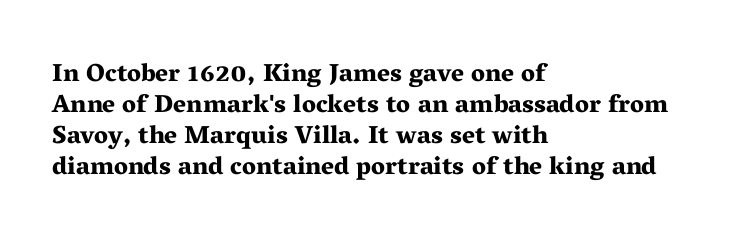
Q: Is the text bold? A: Yes.
Q: Is the text italic (slanted)? A: No, it is upright.
Q: Is the text underlined? A: No.
Q: How is the paragraph aligned? A: Left-aligned.
Q: Is the spacing between letters normal or unusually wide? A: Normal.
